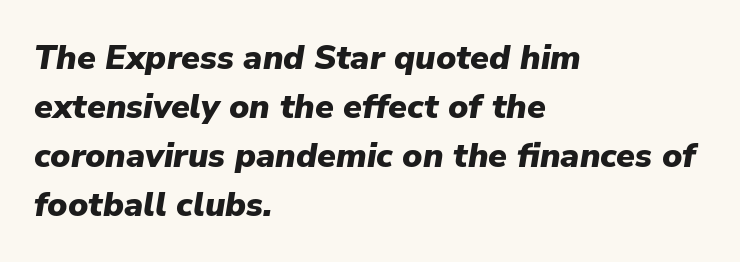
The image shows 34 px heavy type, italic (leaning right); set left-aligned, normal line spacing (1.44x), normal letter spacing, not underlined; low stroke contrast and a medium x-height.
